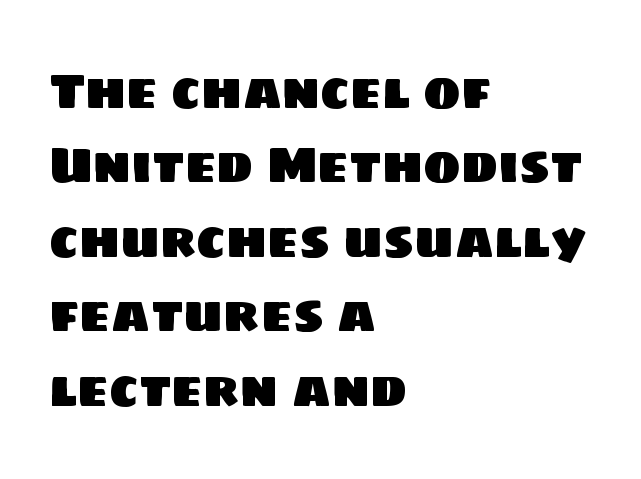
Q: Is the typeface a serif or a sans-serif typeface? A: Sans-serif.
Q: Is the text underlined? A: No.
Q: How is the paragraph aligned? A: Left-aligned.
Q: Is the spacing between letters normal or unusually wide? A: Normal.
Q: Is the spacing between lines tight, normal or loose? A: Normal.
Q: Width (condensed, normal, or wide)? A: Normal.
Q: Stroke contrast? A: Low.
Q: x-height? A: Large.
Q: Monospaced? A: No.
